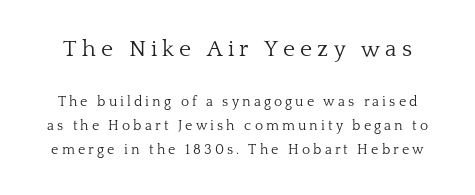
{"italic": "no", "bold": "no", "underline": "no", "line_spacing_ratio": 1.72, "letter_spacing": "wide", "letter_spacing_em": 0.22, "larger_block": "first", "size_ratio": 1.64, "glyph_px": 23}
